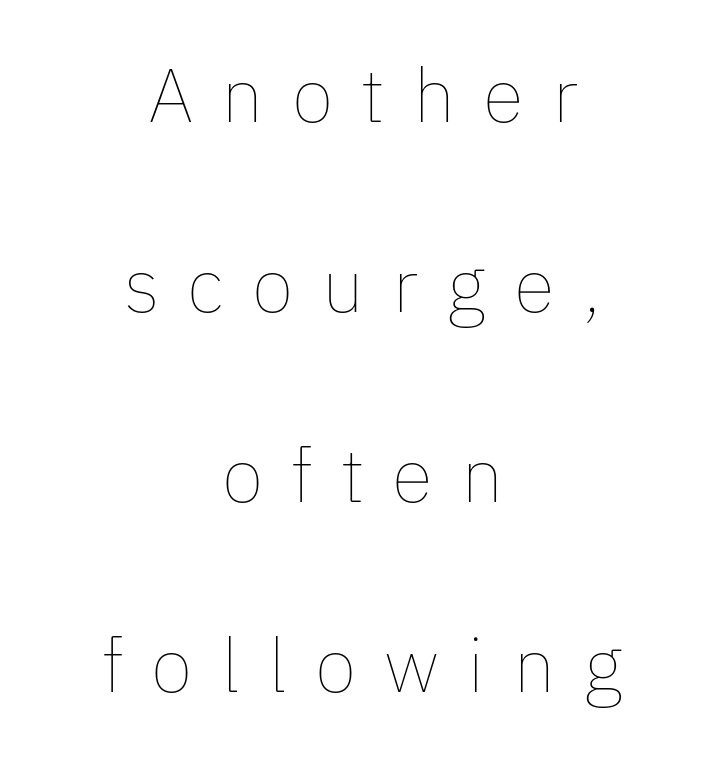
Q: Is the text bold? A: No.
Q: Is the text italic (slanted)? A: No, it is upright.
Q: Is the text underlined? A: No.
Q: How is the paragraph aligned? A: Centered.
Q: Is the spacing between letters normal or unusually wide? A: Unusually wide.
Q: Is the spacing between lines tight, normal or loose? A: Loose.
Q: Width (condensed, normal, or wide)? A: Normal.
Q: Stroke contrast? A: Low.
Q: x-height? A: Medium.
Q: Monospaced? A: No.
